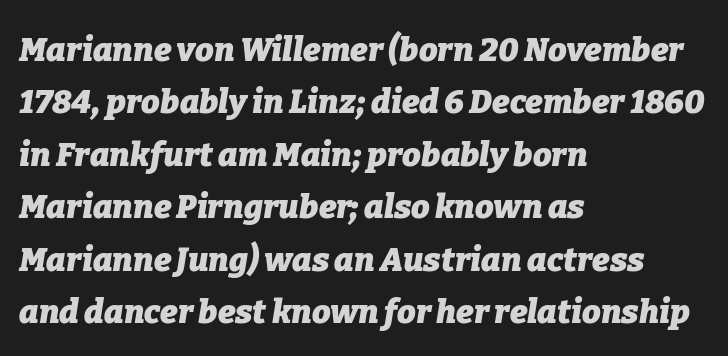
{"italic": "yes", "lean": "right", "slant_degrees": 9, "bold": "yes", "weight": "heavy", "width": "normal", "stroke_contrast": "low", "x_height": "medium", "monospaced": "no", "underline": "no", "align": "left", "line_spacing": "normal", "line_spacing_ratio": 1.59, "letter_spacing": "normal", "letter_spacing_em": 0.0, "glyph_px": 33}
